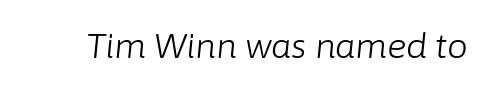
{"italic": "yes", "lean": "right", "slant_degrees": 6, "bold": "no", "weight": "light", "width": "normal", "stroke_contrast": "low", "x_height": "medium", "monospaced": "no", "underline": "no", "letter_spacing": "normal", "letter_spacing_em": 0.0, "glyph_px": 33}
